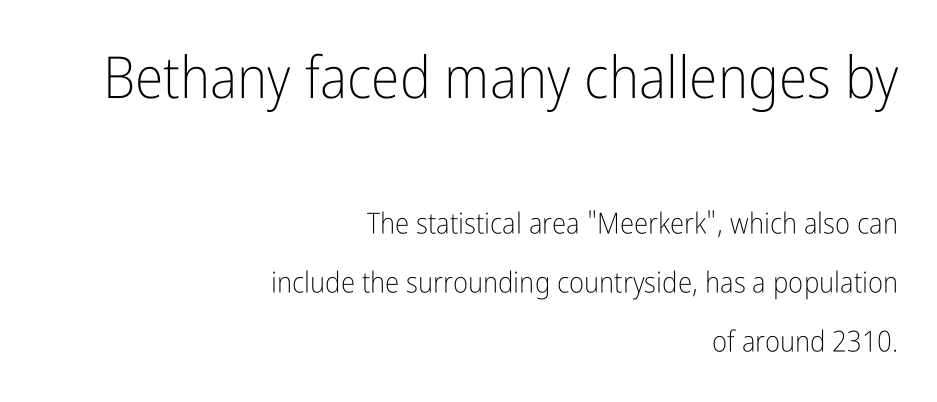
{"serif": "no", "italic": "no", "bold": "no", "weight": "light", "width": "condensed", "stroke_contrast": "low", "x_height": "medium", "monospaced": "no", "underline": "no", "align": "right", "line_spacing": "loose", "line_spacing_ratio": 2.04, "letter_spacing": "normal", "letter_spacing_em": 0.0, "larger_block": "first", "size_ratio": 2.0, "glyph_px": 58}
